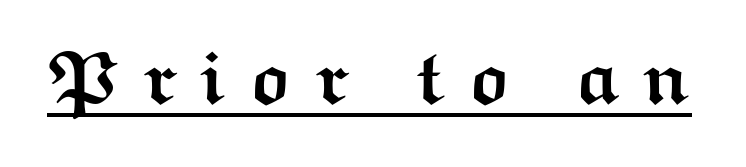
Q: Is the text bold? A: Yes.
Q: Is the text italic (slanted)? A: No, it is upright.
Q: Is the typeface a serif or a sans-serif typeface? A: Sans-serif.
Q: Is the text underlined? A: Yes.
Q: Is the spacing between letters normal or unusually wide? A: Unusually wide.
Q: Width (condensed, normal, or wide)? A: Wide.
Q: Stroke contrast? A: Medium.
Q: x-height? A: Medium.
Q: Monospaced? A: No.
